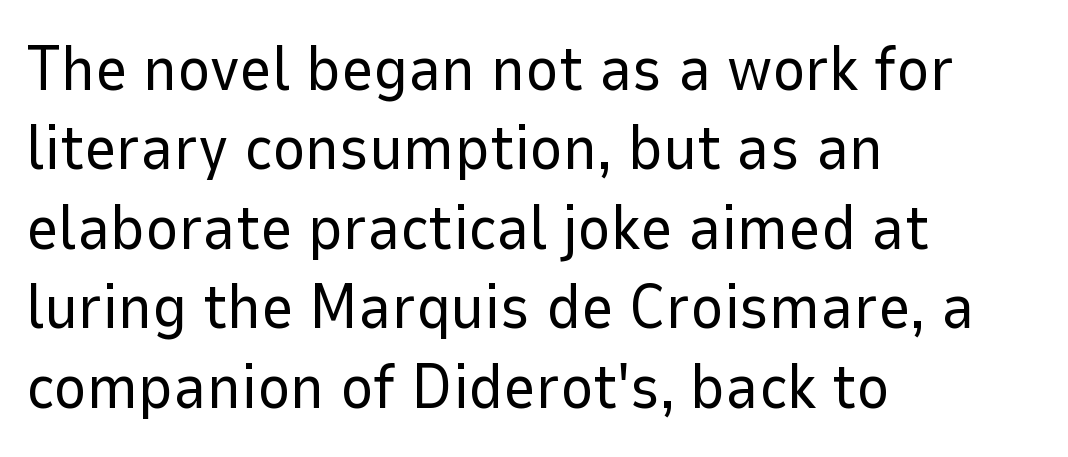
Q: Is the text bold? A: No.
Q: Is the text italic (slanted)? A: No, it is upright.
Q: Is the typeface a serif or a sans-serif typeface? A: Sans-serif.
Q: Is the text underlined? A: No.
Q: How is the paragraph aligned? A: Left-aligned.
Q: Is the spacing between letters normal or unusually wide? A: Normal.
Q: Is the spacing between lines tight, normal or loose? A: Normal.
Q: Width (condensed, normal, or wide)? A: Normal.
Q: Stroke contrast? A: Low.
Q: x-height? A: Medium.
Q: Monospaced? A: No.
